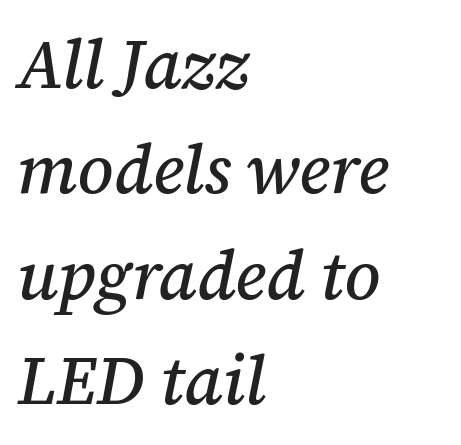
The image shows 68 px serif type, italic (leaning right); set left-aligned, normal line spacing (1.55x), normal letter spacing, not underlined; medium stroke contrast and a medium x-height.
